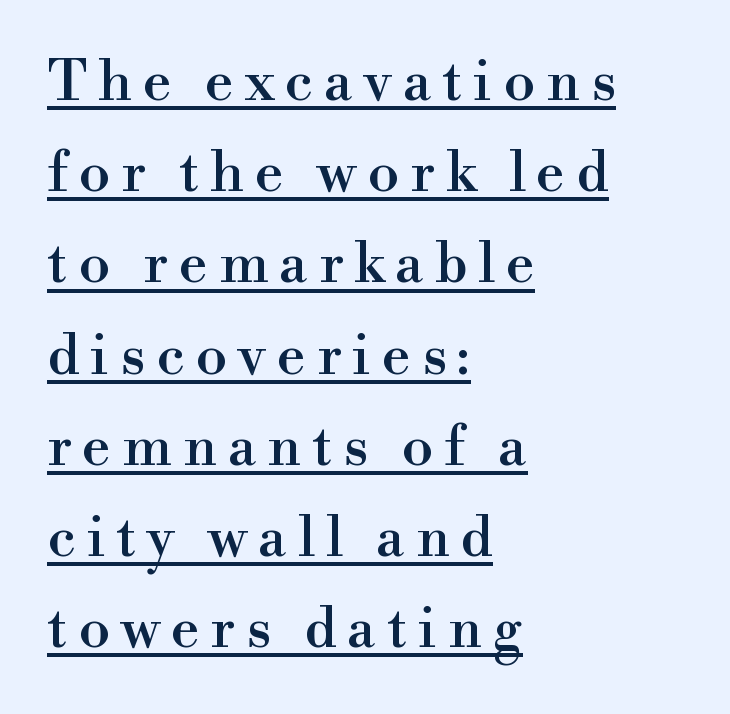
The image shows 57 px serif type, upright; set left-aligned, normal line spacing (1.6x), underlined; high stroke contrast and a small x-height.
